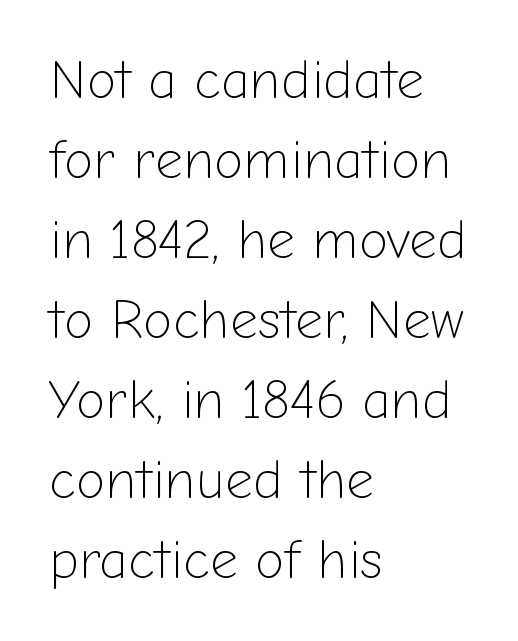
{"serif": "no", "italic": "no", "bold": "no", "weight": "light", "width": "normal", "stroke_contrast": "low", "x_height": "medium", "monospaced": "no", "underline": "no", "align": "left", "line_spacing": "normal", "line_spacing_ratio": 1.48, "letter_spacing": "normal", "letter_spacing_em": 0.0, "glyph_px": 54}
